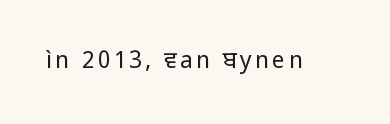
The image shows 23 px text type, upright; set not underlined.
